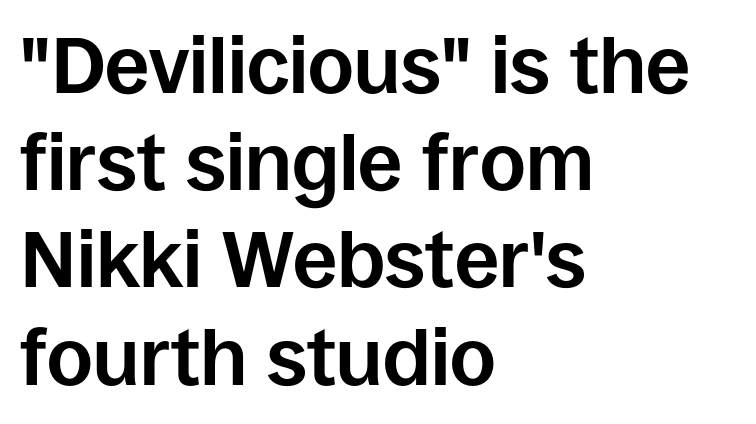
Q: Is the text bold? A: Yes.
Q: Is the text italic (slanted)? A: No, it is upright.
Q: Is the typeface a serif or a sans-serif typeface? A: Sans-serif.
Q: Is the text underlined? A: No.
Q: How is the paragraph aligned? A: Left-aligned.
Q: Is the spacing between letters normal or unusually wide? A: Normal.
Q: Width (condensed, normal, or wide)? A: Normal.
Q: Stroke contrast? A: Low.
Q: x-height? A: Large.
Q: Monospaced? A: No.
